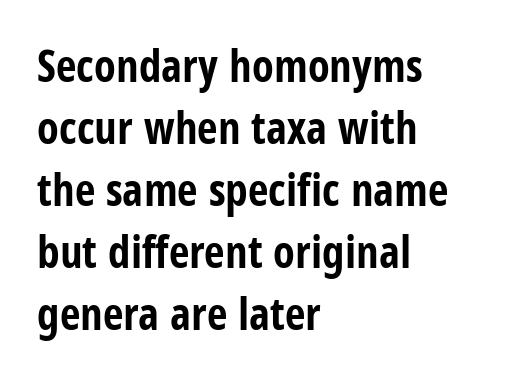
Q: Is the text bold? A: Yes.
Q: Is the text italic (slanted)? A: No, it is upright.
Q: Is the typeface a serif or a sans-serif typeface? A: Sans-serif.
Q: Is the text underlined? A: No.
Q: How is the paragraph aligned? A: Left-aligned.
Q: Is the spacing between letters normal or unusually wide? A: Normal.
Q: Is the spacing between lines tight, normal or loose? A: Normal.
Q: Width (condensed, normal, or wide)? A: Condensed.
Q: Stroke contrast? A: Low.
Q: x-height? A: Large.
Q: Monospaced? A: No.
